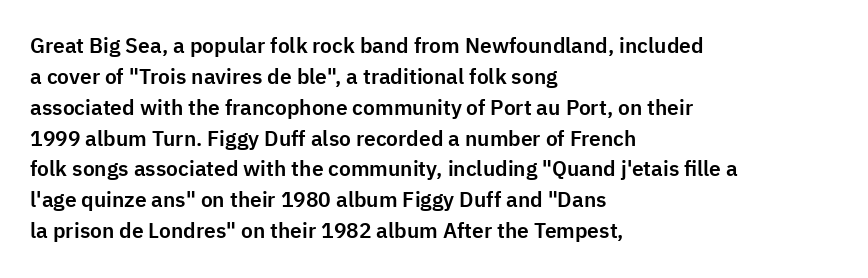
There is no visible air inserted between adjacent glyphs. Alignment: flush left. The words here are not underlined. The axis of the letterforms is exactly vertical. The designer left line spacing at the default.
